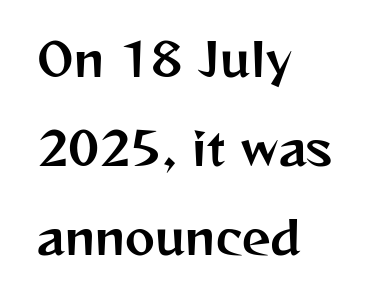
Q: Is the text italic (slanted)? A: No, it is upright.
Q: Is the typeface a serif or a sans-serif typeface? A: Sans-serif.
Q: Is the text underlined? A: No.
Q: How is the paragraph aligned? A: Left-aligned.
Q: Is the spacing between letters normal or unusually wide? A: Normal.
Q: Is the spacing between lines tight, normal or loose? A: Loose.
Q: Width (condensed, normal, or wide)? A: Normal.
Q: Stroke contrast? A: Medium.
Q: x-height? A: Medium.
Q: Monospaced? A: No.
